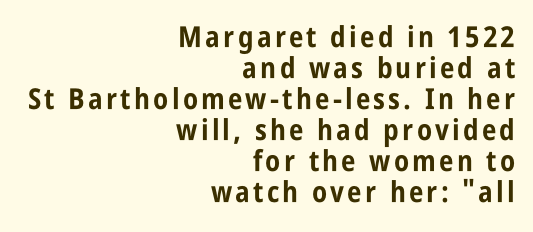
{"serif": "no", "italic": "no", "bold": "yes", "weight": "bold", "width": "condensed", "stroke_contrast": "low", "x_height": "large", "monospaced": "no", "underline": "no", "align": "right", "line_spacing": "tight", "line_spacing_ratio": 1.07, "glyph_px": 29}
